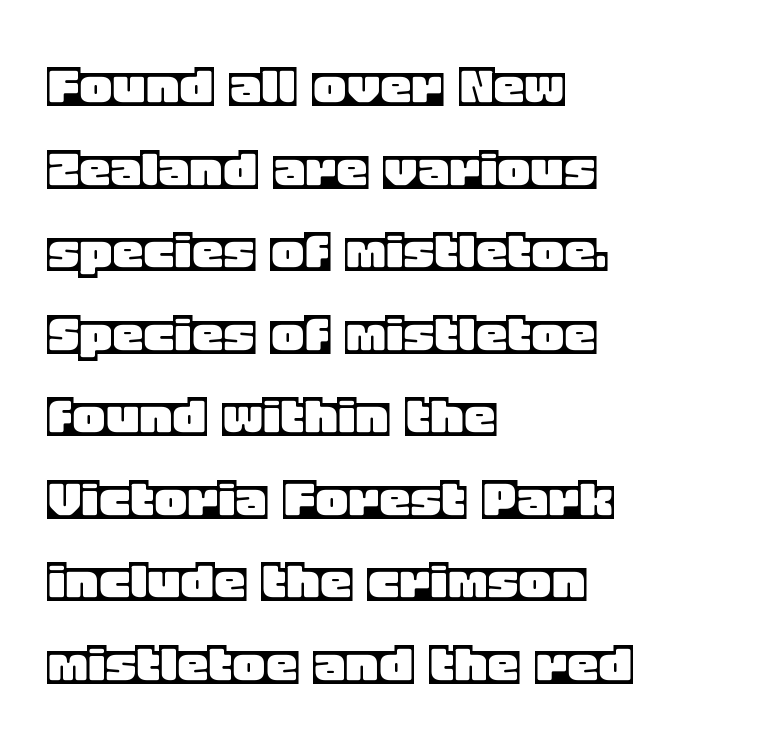
The image shows 63 px text type, upright; set left-aligned, normal line spacing (1.31x), normal letter spacing, not underlined; a large x-height.
